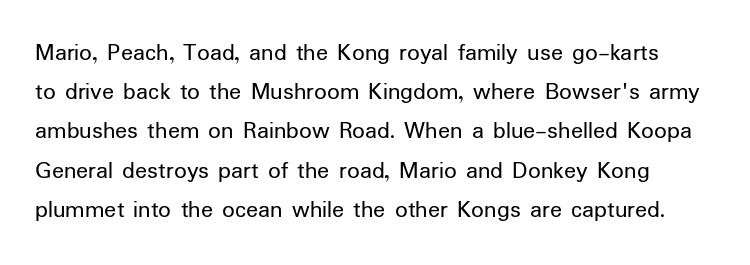
Q: Is the text bold? A: No.
Q: Is the text italic (slanted)? A: No, it is upright.
Q: Is the text underlined? A: No.
Q: Is the spacing between letters normal or unusually wide? A: Normal.
Q: Is the spacing between lines tight, normal or loose? A: Normal.
